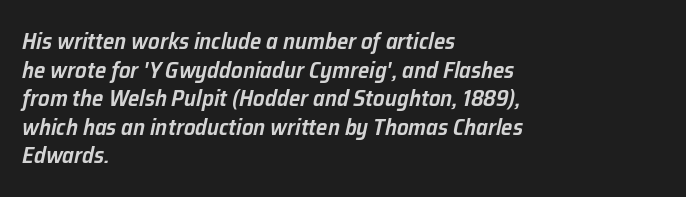
This sample is left-justified, so line endings fall wherever the words run out. Honestly, there is no underline to notice here at all. This rendering leaves character spacing at its baseline value. Slightly chunky letters — semibold, I'd say, not full bold. These lines were composed using italics.
